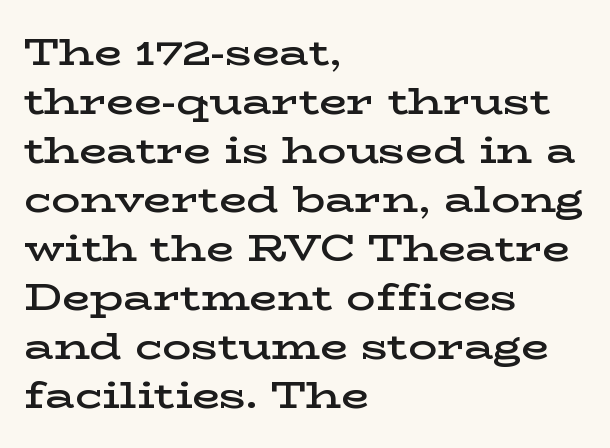
The image shows 36 px semibold, wide serif type, upright; set left-aligned, normal line spacing (1.36x), normal letter spacing, not underlined; low stroke contrast and a medium x-height.
